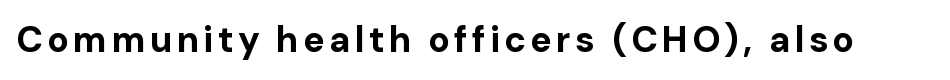
{"serif": "no", "italic": "no", "bold": "yes", "weight": "bold", "width": "normal", "stroke_contrast": "low", "x_height": "medium", "monospaced": "no", "underline": "no", "glyph_px": 36}
